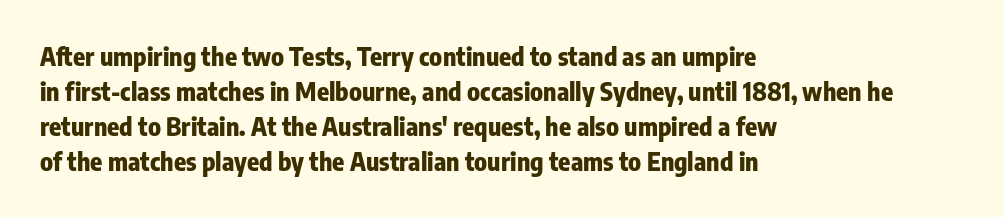
The image shows 25 px bold type, upright; set left-aligned, normal line spacing (1.4x), normal letter spacing, not underlined.
